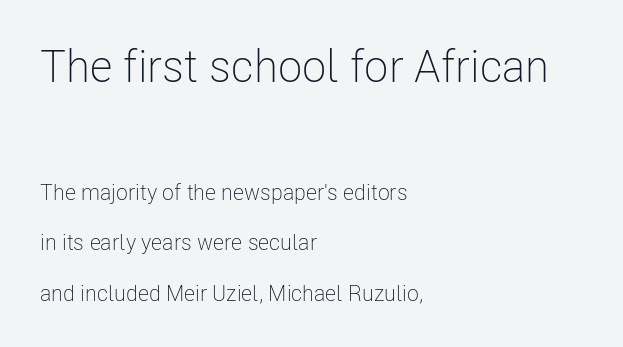
In this sample the first text group is rendered at the bigger scale. Does the lettering tilt? It doesn't — this is upright. Rows of type keep a wide berth in the vertical direction. To sum up the face: it is a sans, with no serifs. No heavy texture on the line: the type isn't bold.
